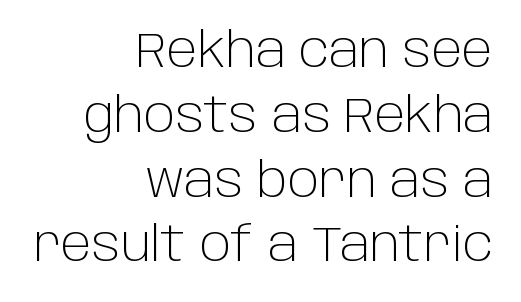
The image shows 48 px light sans-serif type, upright; set right-aligned, normal line spacing (1.35x), normal letter spacing, not underlined; low stroke contrast and a large x-height.
